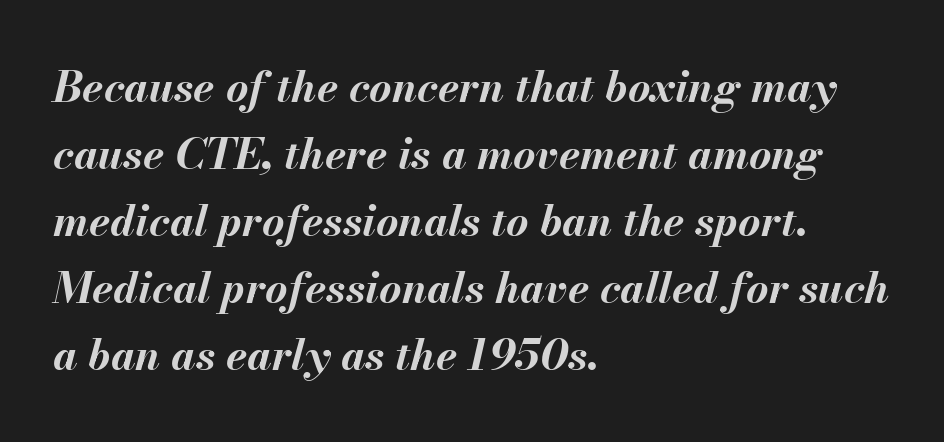
The image shows 43 px bold type, italic (leaning right); set left-aligned, normal line spacing (1.56x), normal letter spacing, not underlined; medium stroke contrast and a small x-height.
